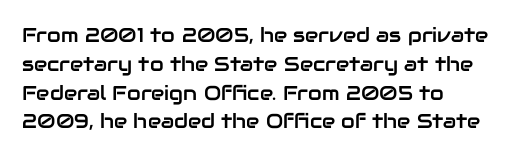
{"italic": "no", "underline": "no", "align": "left", "line_spacing": "normal", "line_spacing_ratio": 1.44, "letter_spacing": "normal", "letter_spacing_em": 0.0, "glyph_px": 20}
